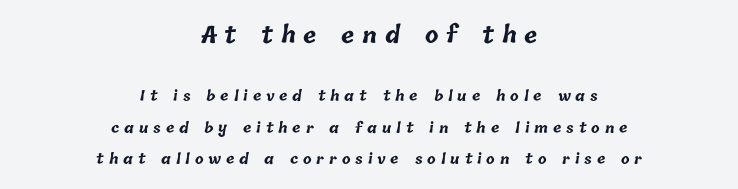
Q: Is the text bold? A: Yes.
Q: Is the text underlined? A: No.
Q: How is the paragraph aligned? A: Centered.
Q: Is the spacing between letters normal or unusually wide? A: Unusually wide.
Q: Is the spacing between lines tight, normal or loose? A: Loose.
Q: Which block of text is set in a larger size, the first (top) or the second (bottom)? A: The first (top) one.
